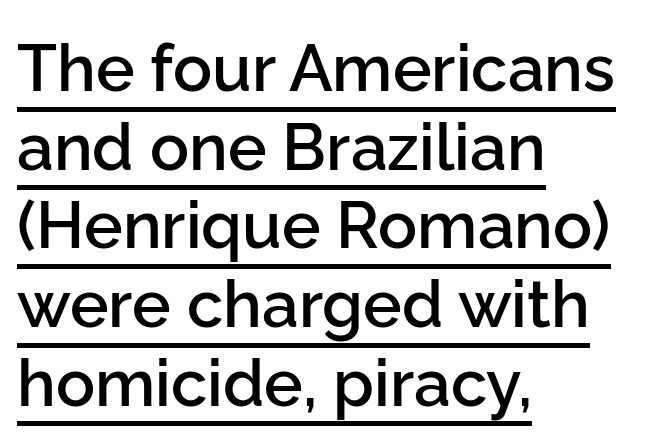
The image shows 65 px semibold sans-serif type, upright; set left-aligned, line spacing 1.21x, normal letter spacing, underlined; low stroke contrast and a medium x-height.
